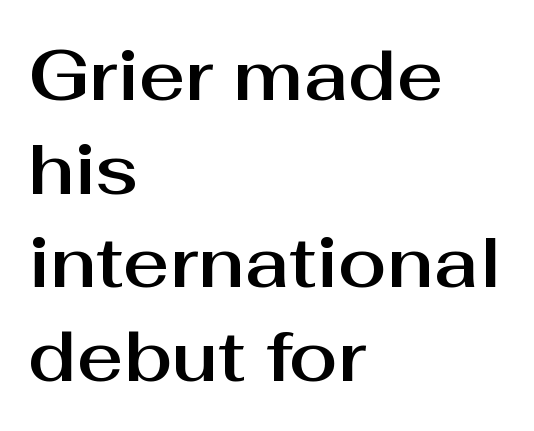
The image shows 71 px sans-serif type, upright; set left-aligned, normal line spacing (1.32x), normal letter spacing, not underlined; medium stroke contrast and a medium x-height.
